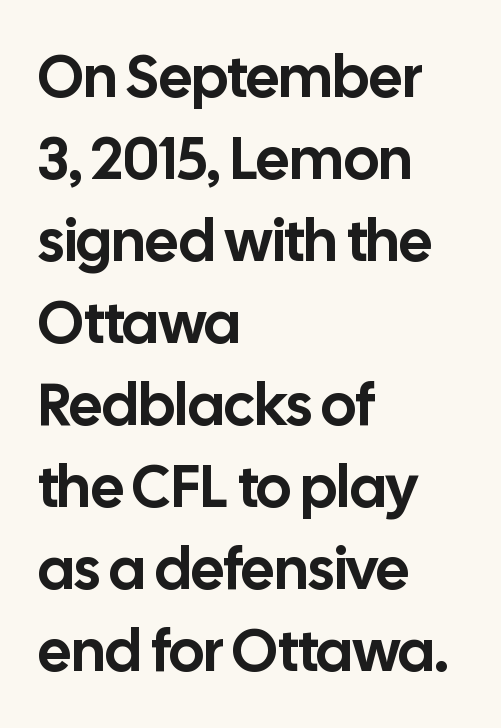
The letters stand straight up with perfectly vertical stems. Think of a printed novel: that variable character pitch is what you see here. How would I describe the line gaps? Plain and ordinary. Regarding serifs, this sample does without them. The baseline area is clear.
